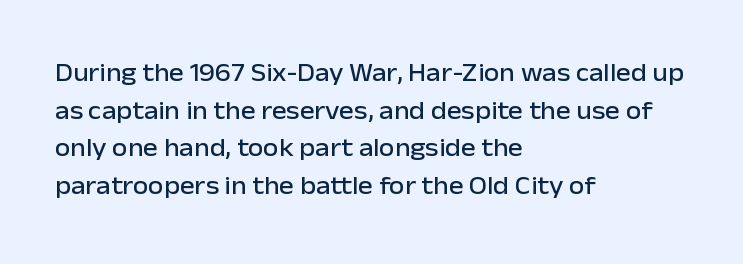
Descender tails drop into unmarked territory. If you drew a ruler down the left edge, every line would touch it. Nope, not italic — everything's standing straight. Successive baselines arrive at the customary interval. Tracking value appears to be zero — textbook default spacing.
